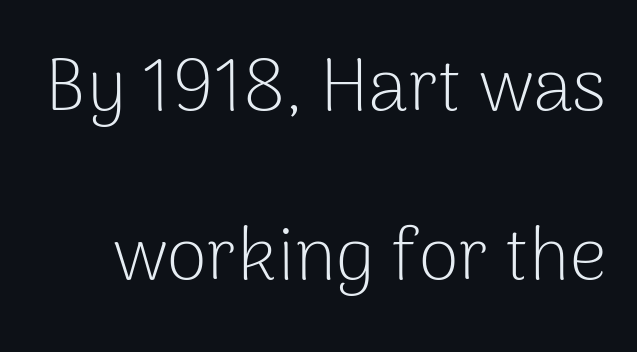
The image shows 73 px light sans-serif type, upright; set loose line spacing (2.32x), normal letter spacing, not underlined; low stroke contrast and a medium x-height.
